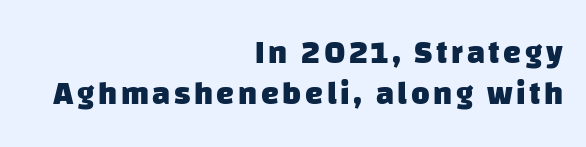
The image shows 32 px heavy sans-serif type; set right-aligned, normal line spacing (1.28x), not underlined; low stroke contrast and a large x-height.
